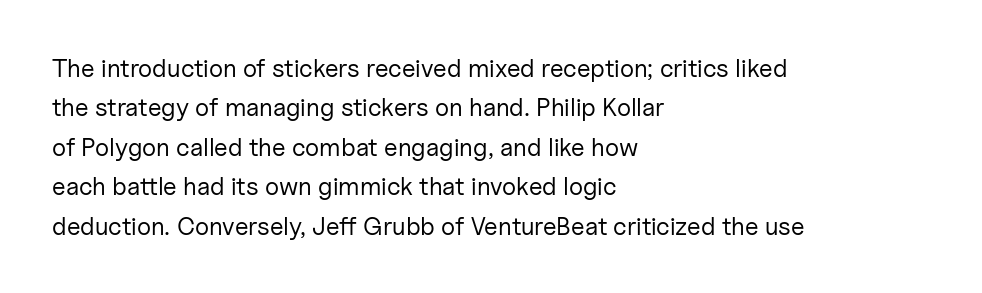
The image shows 25 px text type, upright; set left-aligned, normal line spacing (1.58x), normal letter spacing, not underlined.
